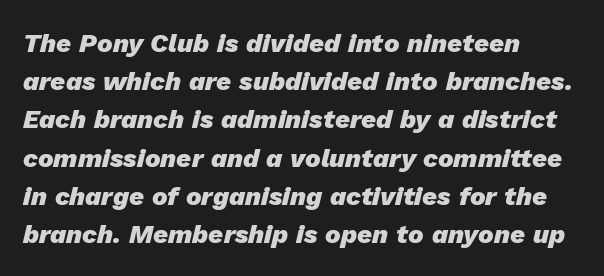
The rendering keeps characters at their native spacing. Weight check: bold — yes, fully. Notice how the stems are inclined rather than vertical — that's the hallmark of italics. Vertically, the passage feels balanced, rows spaced as you'd expect. The passage shown is not underscored anywhere.
